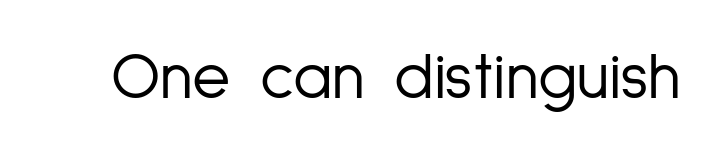
Q: Is the text bold? A: No.
Q: Is the text italic (slanted)? A: No, it is upright.
Q: Is the typeface a serif or a sans-serif typeface? A: Sans-serif.
Q: Is the text underlined? A: No.
Q: Is the spacing between letters normal or unusually wide? A: Normal.
Q: Width (condensed, normal, or wide)? A: Condensed.
Q: Stroke contrast? A: Low.
Q: x-height? A: Medium.
Q: Monospaced? A: No.
